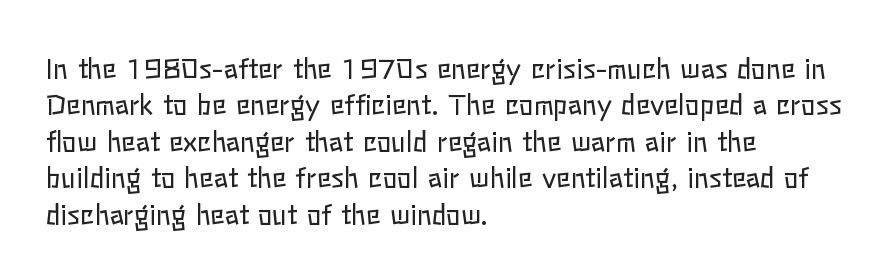
Upright lettering throughout. Reading down the column, the eye jumps a familiar distance to each next line. The typesetting does not lean heavy: it is not bold. Horizontal alignment here is leftward, the default for most running prose. The space directly below the letters is spotless. Glyph-to-glyph distance matches everyday printed text.
